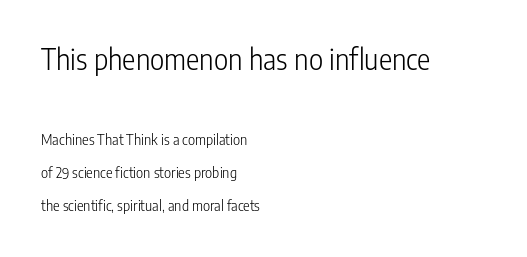
Q: Is the text bold? A: No.
Q: Is the text italic (slanted)? A: No, it is upright.
Q: Is the typeface a serif or a sans-serif typeface? A: Sans-serif.
Q: Is the text underlined? A: No.
Q: How is the paragraph aligned? A: Left-aligned.
Q: Is the spacing between letters normal or unusually wide? A: Normal.
Q: Is the spacing between lines tight, normal or loose? A: Loose.
Q: Which block of text is set in a larger size, the first (top) or the second (bottom)? A: The first (top) one.
Q: Width (condensed, normal, or wide)? A: Condensed.
Q: Stroke contrast? A: Low.
Q: x-height? A: Medium.
Q: Monospaced? A: No.
